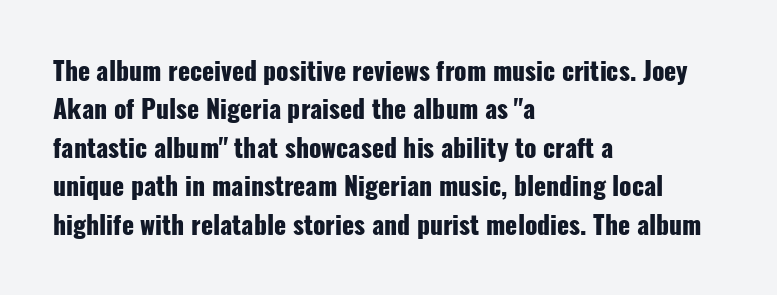
{"italic": "no", "bold": "yes", "underline": "no", "align": "left", "line_spacing": "normal", "line_spacing_ratio": 1.54, "letter_spacing": "normal", "letter_spacing_em": 0.0, "glyph_px": 25}
